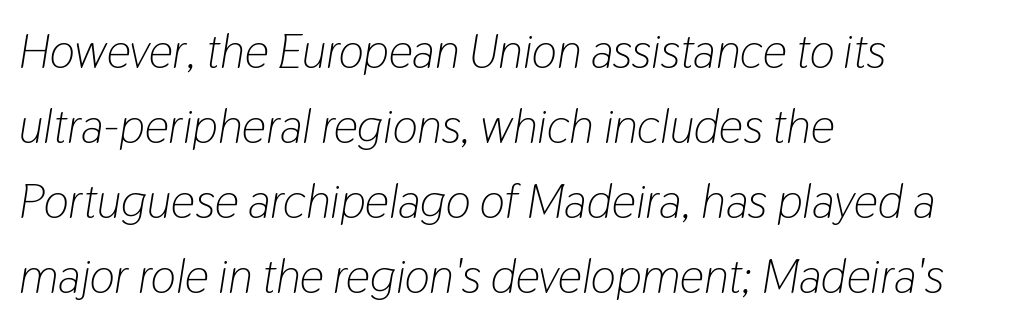
This sample has the flowing, uneven cadence of proportional lettering. This block has exactly the height ordinary leading produces. Left-aligned paragraph, ragged on the right. Between one letter and the next there's only the usual sliver of space.
